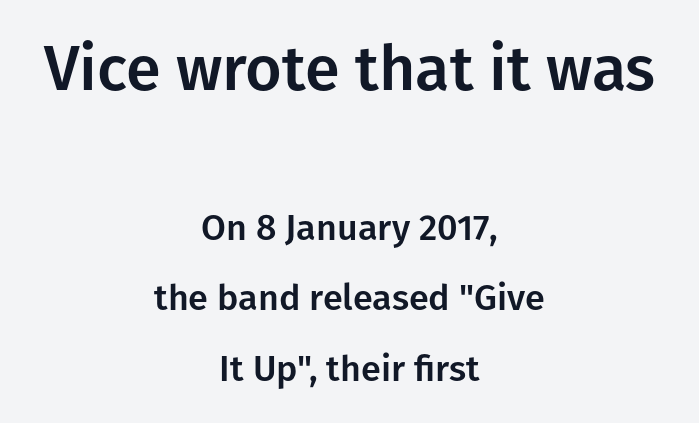
The image shows 63 px sans-serif type, upright; set centered, loose line spacing (1.97x), normal letter spacing, not underlined; the first (top) block is 1.75x larger; low stroke contrast and a medium x-height.
